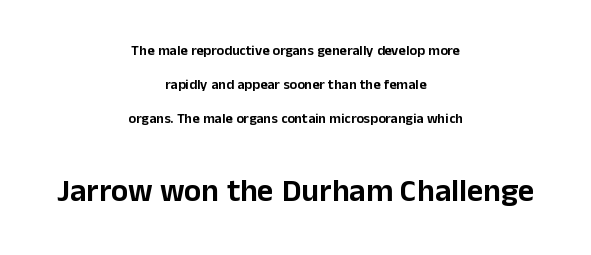
Q: Is the text italic (slanted)? A: No, it is upright.
Q: Is the typeface a serif or a sans-serif typeface? A: Sans-serif.
Q: Is the text underlined? A: No.
Q: How is the paragraph aligned? A: Centered.
Q: Is the spacing between letters normal or unusually wide? A: Normal.
Q: Is the spacing between lines tight, normal or loose? A: Loose.
Q: Which block of text is set in a larger size, the first (top) or the second (bottom)? A: The second (bottom) one.
Q: Width (condensed, normal, or wide)? A: Normal.
Q: Stroke contrast? A: Low.
Q: x-height? A: Medium.
Q: Monospaced? A: No.
